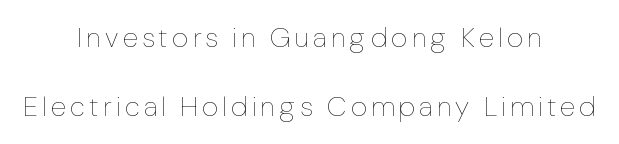
The image shows 28 px thin type, upright; set centered, loose line spacing (2.46x), not underlined; low stroke contrast and a medium x-height.
